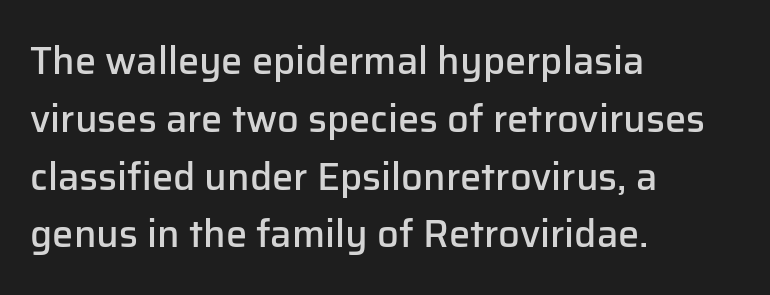
{"serif": "no", "italic": "no", "bold": "semi", "weight": "semibold", "width": "normal", "stroke_contrast": "low", "x_height": "medium", "monospaced": "no", "underline": "no", "align": "left", "line_spacing": "normal", "line_spacing_ratio": 1.52, "letter_spacing": "normal", "letter_spacing_em": 0.0, "glyph_px": 38}
